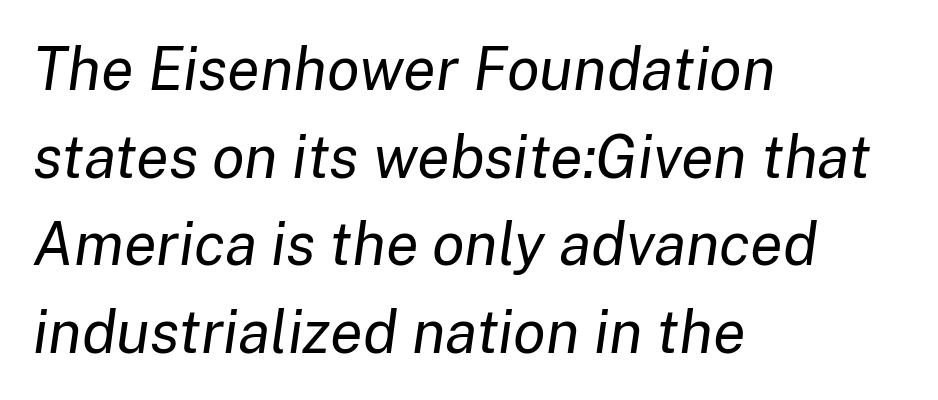
Q: Is the text bold? A: No.
Q: Is the text italic (slanted)? A: Yes, it leans right by about 8 degrees.
Q: Is the text underlined? A: No.
Q: How is the paragraph aligned? A: Left-aligned.
Q: Is the spacing between letters normal or unusually wide? A: Normal.
Q: Is the spacing between lines tight, normal or loose? A: Normal.
Q: Width (condensed, normal, or wide)? A: Normal.
Q: Stroke contrast? A: Low.
Q: x-height? A: Medium.
Q: Monospaced? A: No.
